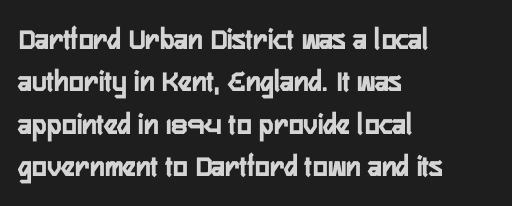
The image shows 31 px condensed sans-serif type, upright; set left-aligned, normal line spacing (1.37x), normal letter spacing, not underlined; low stroke contrast and a medium x-height.
